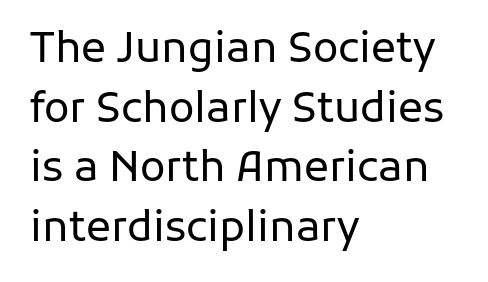
Q: Is the text bold? A: No.
Q: Is the text italic (slanted)? A: No, it is upright.
Q: Is the typeface a serif or a sans-serif typeface? A: Sans-serif.
Q: Is the text underlined? A: No.
Q: How is the paragraph aligned? A: Left-aligned.
Q: Is the spacing between letters normal or unusually wide? A: Normal.
Q: Is the spacing between lines tight, normal or loose? A: Normal.
Q: Width (condensed, normal, or wide)? A: Normal.
Q: Stroke contrast? A: Low.
Q: x-height? A: Medium.
Q: Monospaced? A: No.
